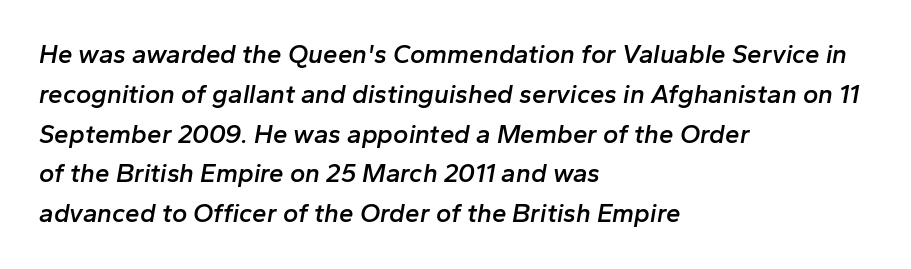
Q: Is the text bold? A: Semi-bold.
Q: Is the text italic (slanted)? A: Yes, it leans right by about 10 degrees.
Q: Is the text underlined? A: No.
Q: How is the paragraph aligned? A: Left-aligned.
Q: Is the spacing between letters normal or unusually wide? A: Normal.
Q: Is the spacing between lines tight, normal or loose? A: Normal.
